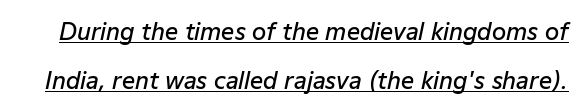
Reading down the column, the eye jumps a long way to each next line. Spacing between characters is what you'd get straight out of the box. The glyphs are accompanied by a horizontal stroke just below them. You can tell it's italic because the verticals aren't actually vertical. What weight is shown? A semibold, between regular and bold.
